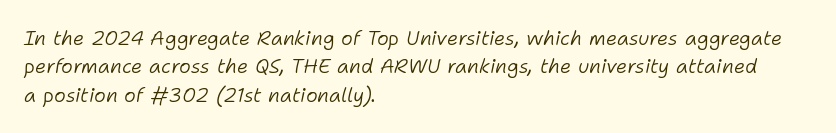
Q: Is the text bold? A: No.
Q: Is the text italic (slanted)? A: Yes, it leans right by about 11 degrees.
Q: Is the text underlined? A: No.
Q: How is the paragraph aligned? A: Left-aligned.
Q: Is the spacing between letters normal or unusually wide? A: Normal.
Q: Is the spacing between lines tight, normal or loose? A: Normal.
